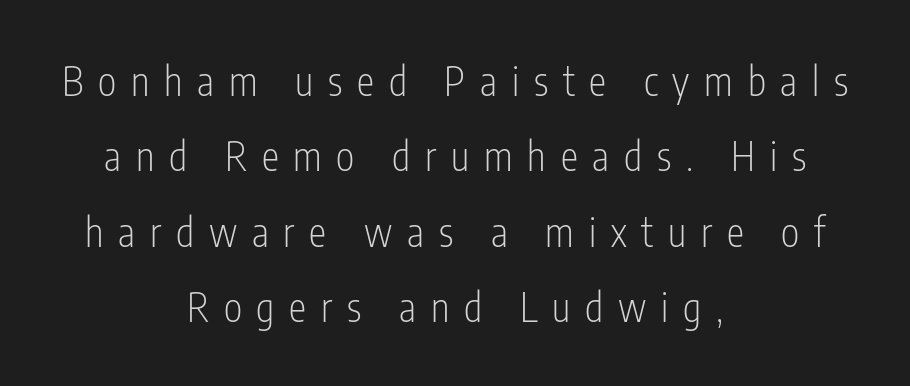
This rendering uses center alignment, leaving both contours irregular but symmetric. Loose tracking; the words dissolve into strings of separated letters. In terms of posture, this sample is upright. Are there feet on the stems? There aren't — it's a sans.
